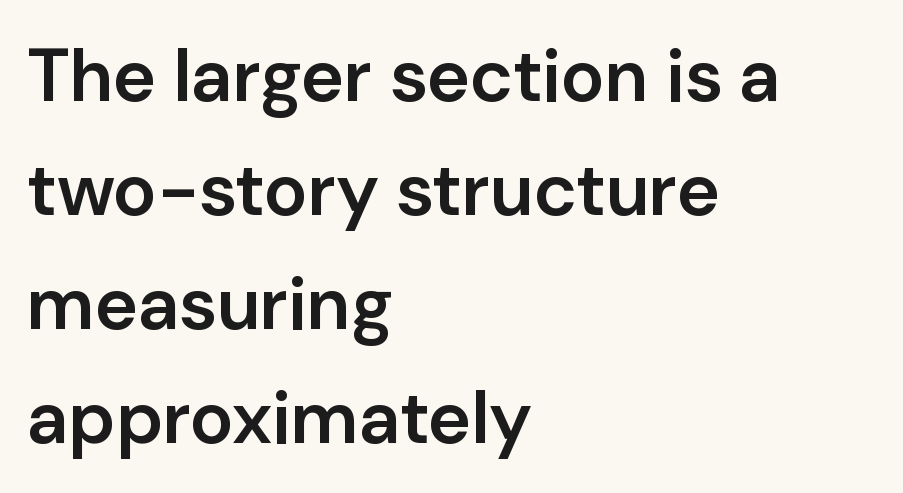
Q: Is the text bold? A: Semi-bold.
Q: Is the text italic (slanted)? A: No, it is upright.
Q: Is the typeface a serif or a sans-serif typeface? A: Sans-serif.
Q: Is the text underlined? A: No.
Q: How is the paragraph aligned? A: Left-aligned.
Q: Is the spacing between letters normal or unusually wide? A: Normal.
Q: Is the spacing between lines tight, normal or loose? A: Normal.
Q: Width (condensed, normal, or wide)? A: Normal.
Q: Stroke contrast? A: Low.
Q: x-height? A: Medium.
Q: Monospaced? A: No.
